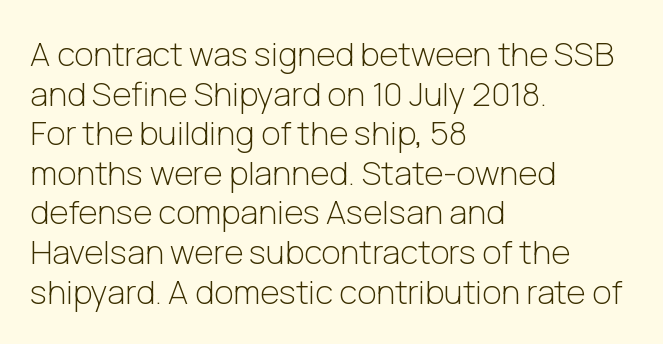
Q: Is the text bold? A: No.
Q: Is the text italic (slanted)? A: No, it is upright.
Q: Is the typeface a serif or a sans-serif typeface? A: Sans-serif.
Q: Is the text underlined? A: No.
Q: How is the paragraph aligned? A: Left-aligned.
Q: Is the spacing between letters normal or unusually wide? A: Normal.
Q: Width (condensed, normal, or wide)? A: Normal.
Q: Stroke contrast? A: Low.
Q: x-height? A: Medium.
Q: Monospaced? A: No.
